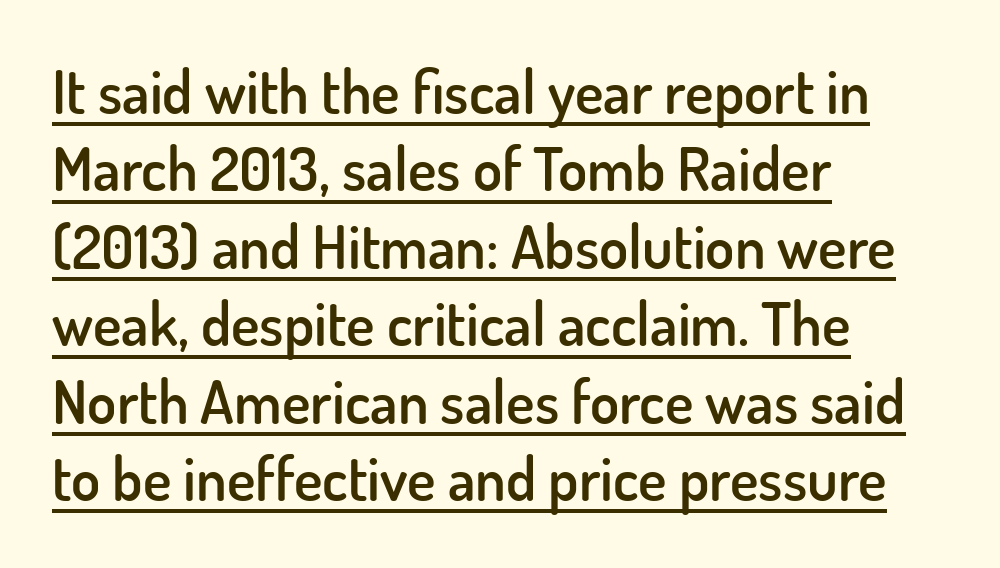
The image shows 60 px semibold sans-serif type, upright; set left-aligned, normal line spacing (1.29x), normal letter spacing, underlined; low stroke contrast and a small x-height.
